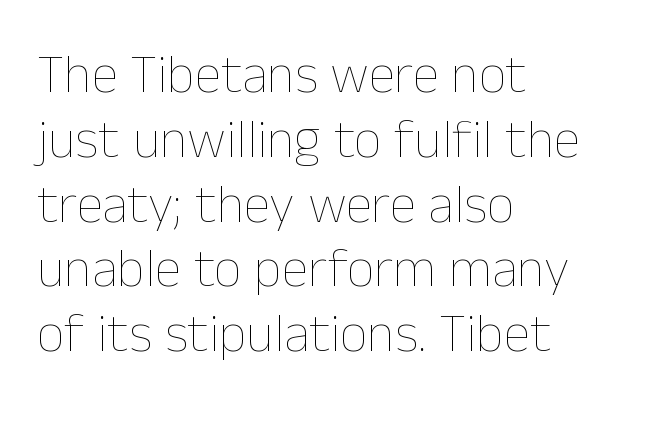
{"italic": "no", "bold": "no", "weight": "thin", "width": "normal", "stroke_contrast": "low", "x_height": "medium", "monospaced": "no", "underline": "no", "align": "left", "line_spacing_ratio": 1.2, "letter_spacing": "normal", "letter_spacing_em": 0.0, "glyph_px": 54}
